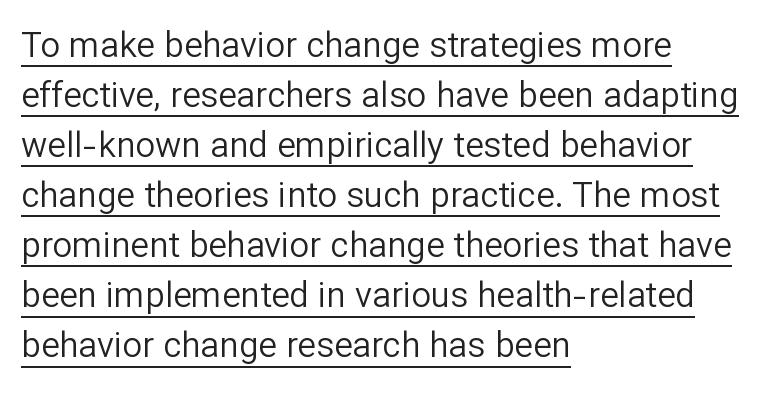
Q: Is the text bold? A: No.
Q: Is the text italic (slanted)? A: No, it is upright.
Q: Is the typeface a serif or a sans-serif typeface? A: Sans-serif.
Q: Is the text underlined? A: Yes.
Q: How is the paragraph aligned? A: Left-aligned.
Q: Is the spacing between letters normal or unusually wide? A: Normal.
Q: Is the spacing between lines tight, normal or loose? A: Normal.
Q: Width (condensed, normal, or wide)? A: Normal.
Q: Stroke contrast? A: Low.
Q: x-height? A: Medium.
Q: Monospaced? A: No.
